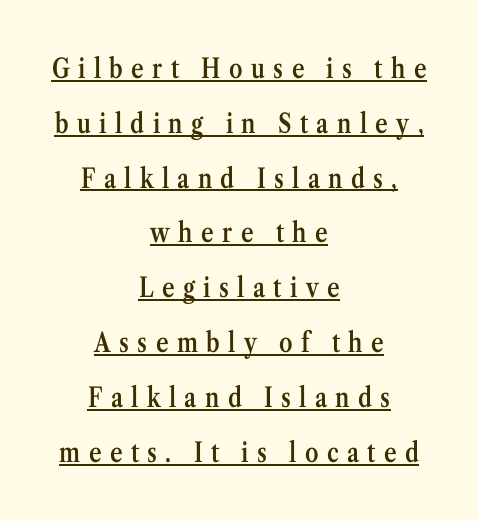
Q: Is the text bold? A: Semi-bold.
Q: Is the text italic (slanted)? A: No, it is upright.
Q: Is the text underlined? A: Yes.
Q: How is the paragraph aligned? A: Centered.
Q: Is the spacing between letters normal or unusually wide? A: Unusually wide.
Q: Is the spacing between lines tight, normal or loose? A: Loose.
